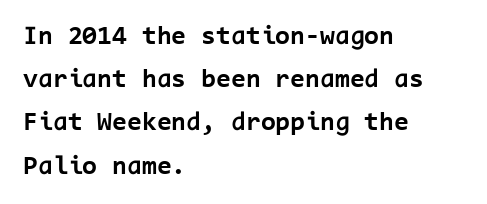
{"italic": "no", "bold": "yes", "underline": "no", "align": "left", "line_spacing": "normal", "line_spacing_ratio": 1.6, "letter_spacing": "normal", "letter_spacing_em": 0.0, "glyph_px": 27}
